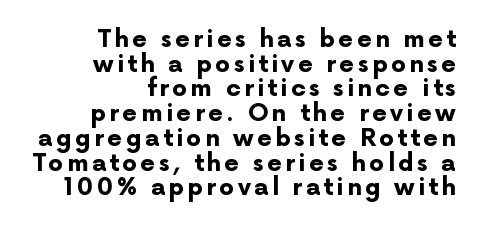
This rendering features lettering with no underline. The sample has been set heavy, in full bold. If you drew a line through each stem, it would be perfectly vertical. Each new line begins almost immediately beneath the previous one. One-word summary of the alignment: right.
